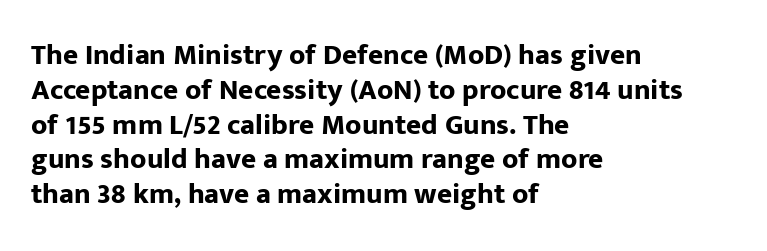
{"serif": "no", "italic": "no", "bold": "yes", "weight": "bold", "width": "normal", "stroke_contrast": "low", "x_height": "medium", "monospaced": "no", "underline": "no", "align": "left", "line_spacing_ratio": 1.2, "letter_spacing": "normal", "letter_spacing_em": 0.0, "glyph_px": 29}
